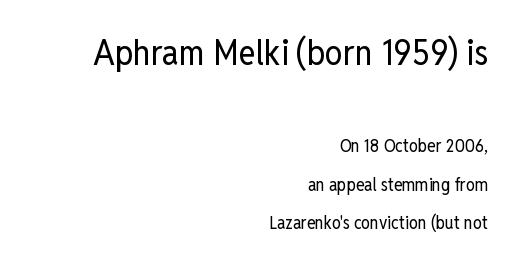
The passage shown is typeset with a sans-serif family. Nope, not italic — everything's standing straight. Words appear dense and cohesive because spacing is normal. Horizontal bands of white between lines are thick stripes. Plain, unruled lines of type.
